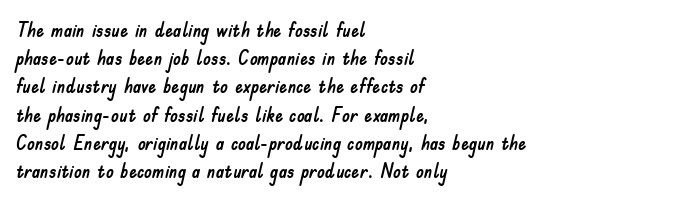
Q: Is the text italic (slanted)? A: Yes.
Q: Is the text underlined? A: No.
Q: How is the paragraph aligned? A: Left-aligned.
Q: Is the spacing between letters normal or unusually wide? A: Normal.
Q: Is the spacing between lines tight, normal or loose? A: Normal.
